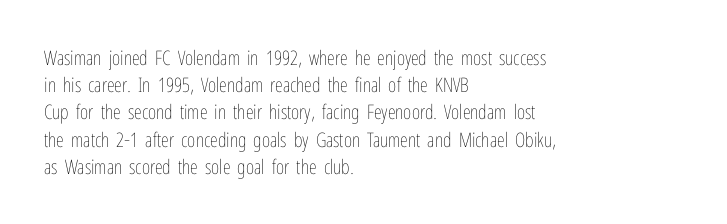
{"italic": "no", "bold": "no", "underline": "no", "align": "left", "line_spacing": "normal", "line_spacing_ratio": 1.36, "letter_spacing": "normal", "letter_spacing_em": 0.0, "glyph_px": 20}
